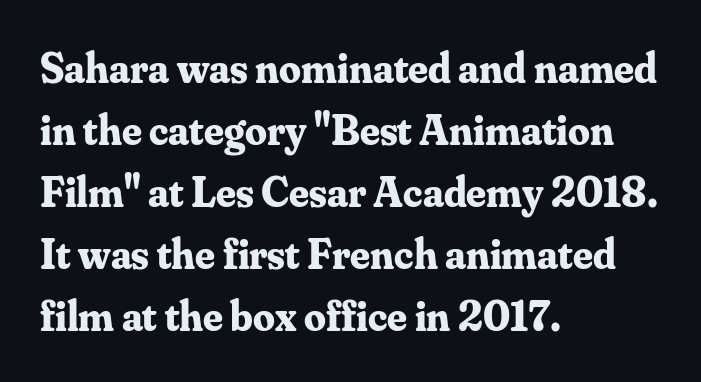
Words appear dense and cohesive because spacing is normal. This sample has the flowing, uneven cadence of proportional lettering. Teacher's note: observe the even left margin — that is flush-left alignment. The lettering stays uniformly vertical, giving the passage a roman look.
